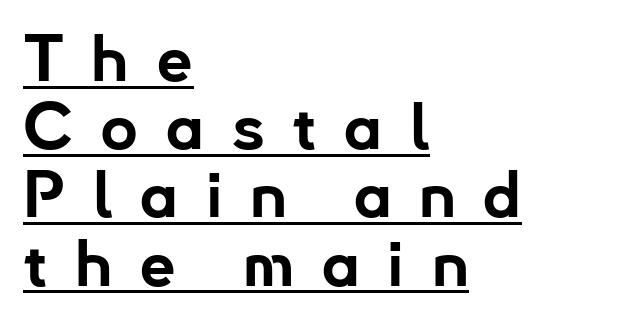
The image shows 65 px bold sans-serif type, upright; set left-aligned, tight line spacing (1.05x), unusually wide letter spacing (+0.41 em), underlined; low stroke contrast and a small x-height.
